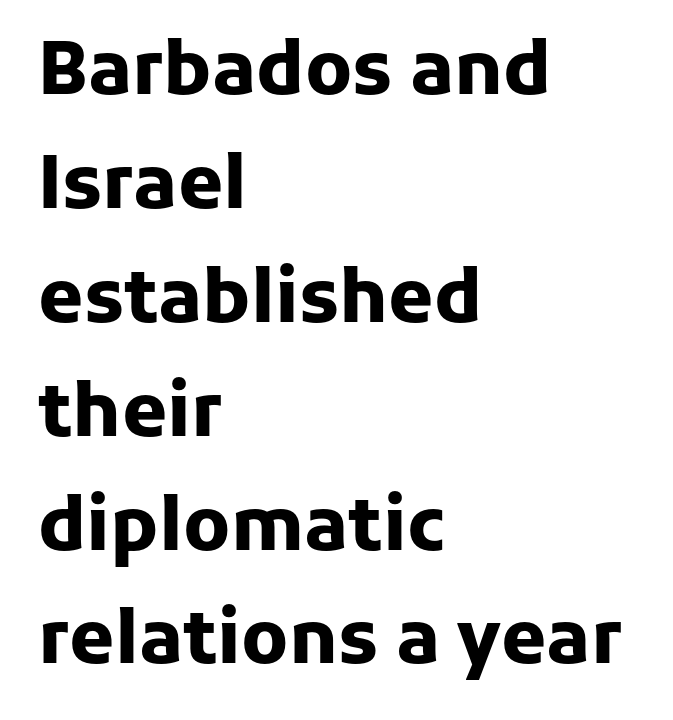
The image shows 73 px heavy sans-serif type, upright; set left-aligned, normal line spacing (1.56x), normal letter spacing, not underlined; low stroke contrast and a medium x-height.
